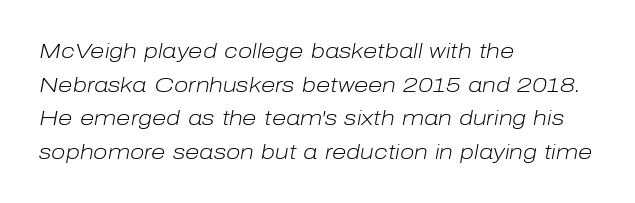
Q: Is the text bold? A: No.
Q: Is the text italic (slanted)? A: Yes, it leans right by about 10 degrees.
Q: Is the text underlined? A: No.
Q: How is the paragraph aligned? A: Left-aligned.
Q: Is the spacing between letters normal or unusually wide? A: Normal.
Q: Is the spacing between lines tight, normal or loose? A: Normal.
